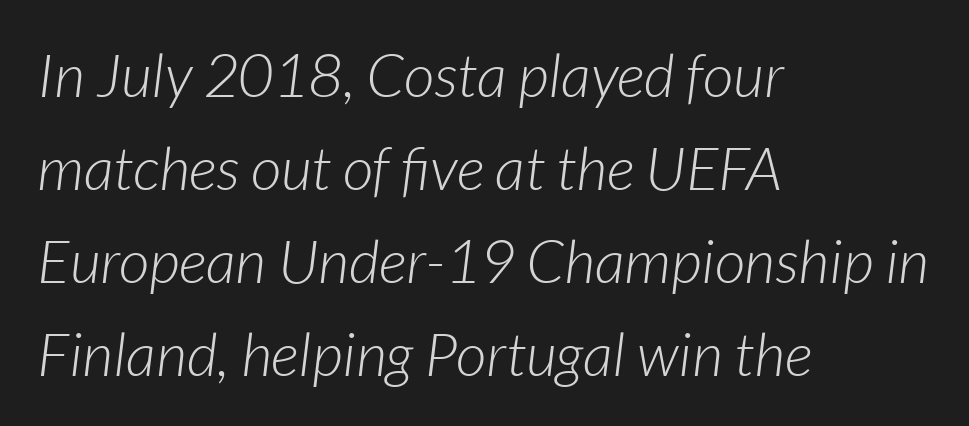
The image shows 60 px light type, italic (leaning right); set left-aligned, normal line spacing (1.55x), normal letter spacing, not underlined; low stroke contrast and a medium x-height.
